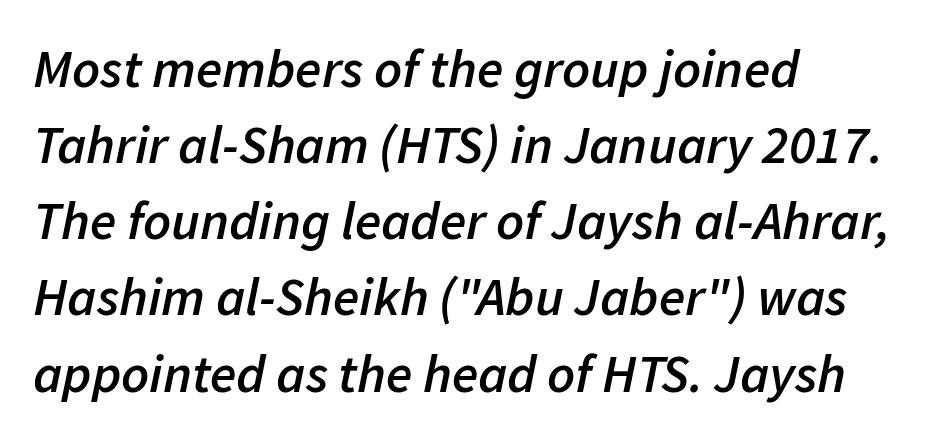
Rows of type keep a routine distance in the vertical direction. Character widths vary here, with narrow letters taking less room than wide ones. The text carries the slant typical of an italic or oblique font. The specimen omits any rule beneath the text block's lines. Compared with an ordinary text face, these strokes are moderately heavier — a semibold. The gaps between neighbouring characters are ordinary and unremarkable.
